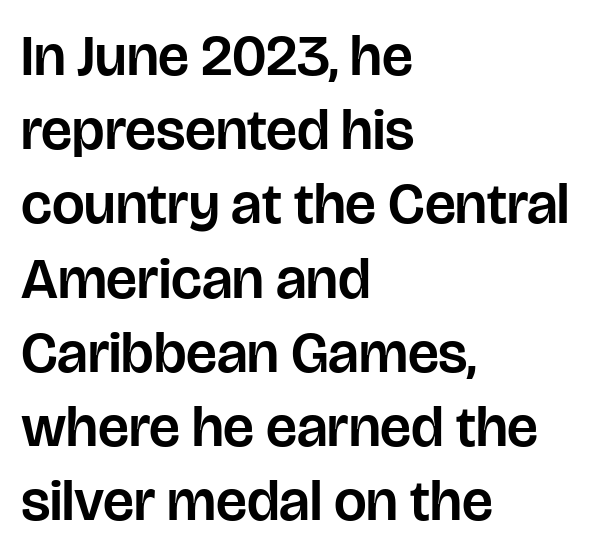
One-word summary of the alignment: left. Posture: straight, roman, zero tilt. The area under the type is left untouched. A sans-serif font was chosen for this passage. The type is set solid horizontally, with unmodified tracking. The lines sit at an ordinary, default distance from one another.
